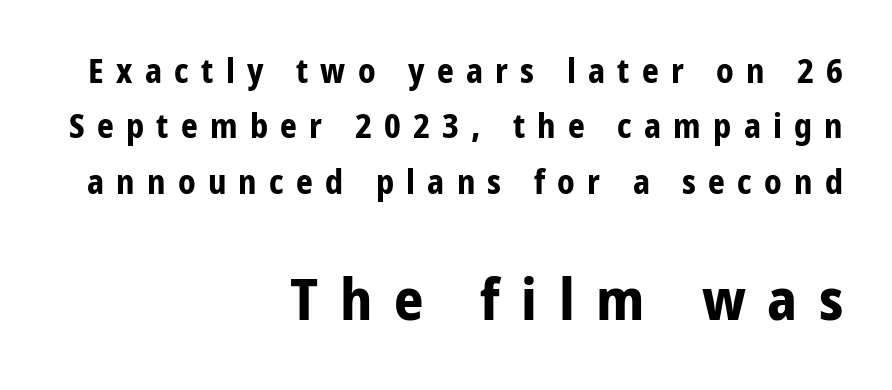
The image shows 58 px bold, condensed sans-serif type, upright; set right-aligned, normal line spacing (1.68x), unusually wide letter spacing (+0.37 em), not underlined; the second (bottom) block is 1.76x larger; low stroke contrast and a large x-height.
